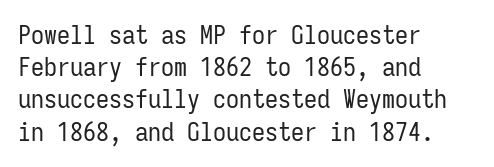
No letter is thick-stroked: the sample isn't bold. The lettering stays uniformly vertical, giving the passage a roman look. This sample uses plain, unmodified letter spacing. These lines stack with their left ends in a neat column. The gap between lines stays unmarked.
